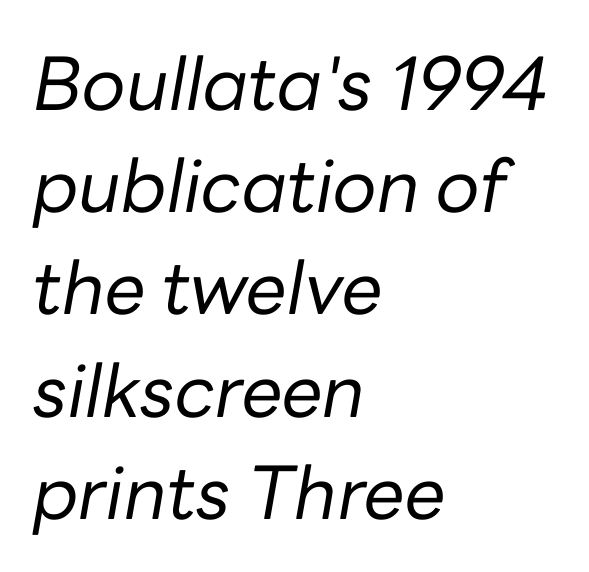
In terms of leading, this rendering sits right in the middle. What stands out about the letter spacing? Nothing — it is the standard amount. A clean baseline with only descenders dipping below it. Emphasis-style slanted type is in use. These lines are rendered in a variable-pitch font. This sample is left-justified, so line endings fall wherever the words run out.
